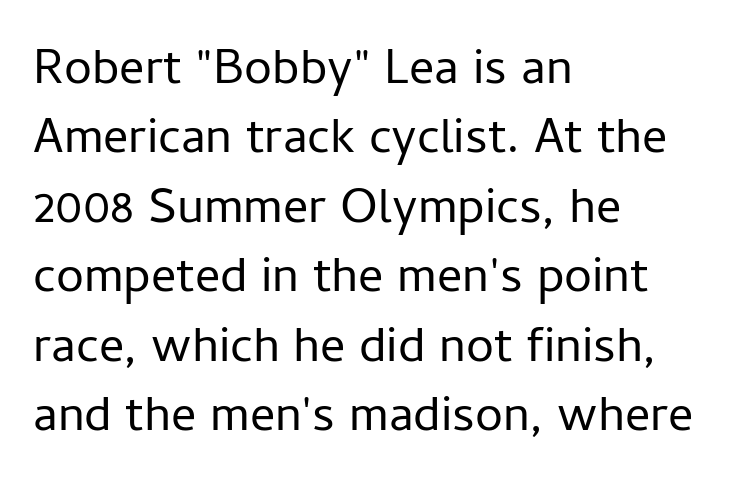
Interline gaps are of average width in this sample. Does the copy run flush right? No — it runs flush left. Think of a printed novel: that variable character pitch is what you see here. Does extra space separate the letters? No, they use regular spacing. Designer's note — italics off, roman on. The string is rendered with underlining switched off.
